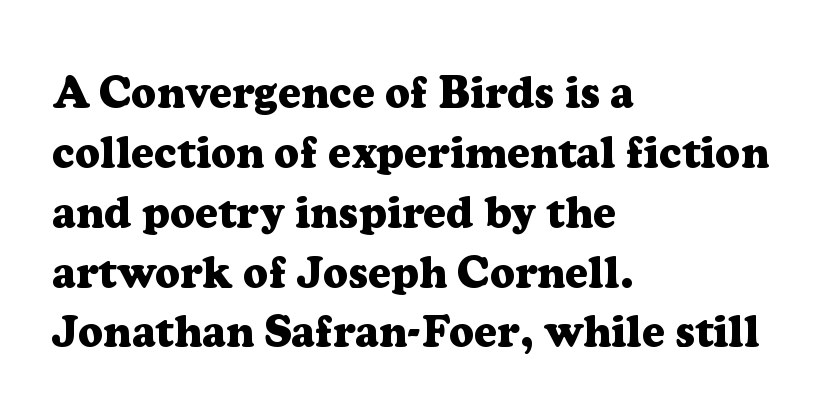
{"serif": "yes", "italic": "no", "bold": "yes", "weight": "heavy", "width": "normal", "stroke_contrast": "low", "x_height": "medium", "monospaced": "no", "underline": "no", "align": "left", "line_spacing": "normal", "line_spacing_ratio": 1.36, "letter_spacing": "normal", "letter_spacing_em": 0.0, "glyph_px": 44}
